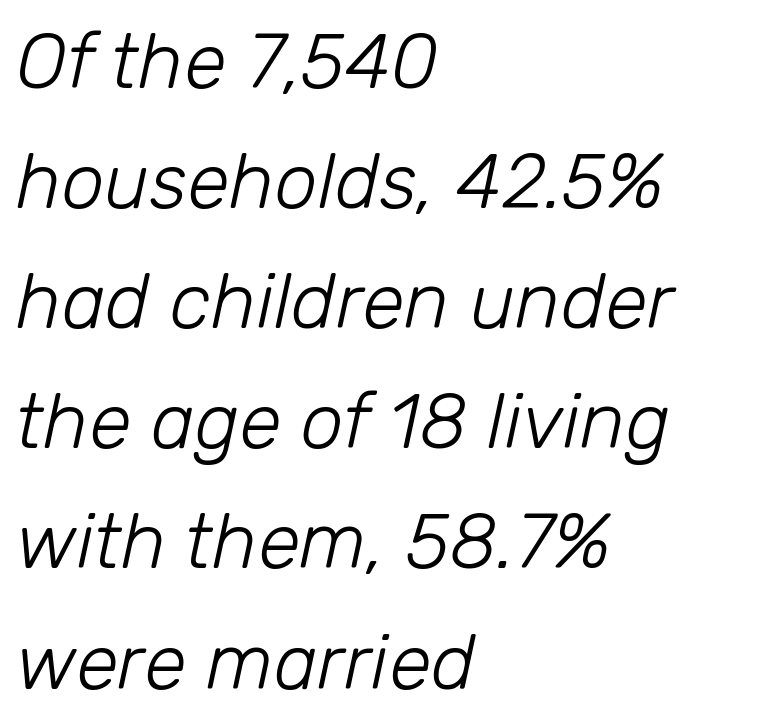
Q: Is the text bold? A: No.
Q: Is the text italic (slanted)? A: Yes, it leans right by about 12 degrees.
Q: Is the text underlined? A: No.
Q: How is the paragraph aligned? A: Left-aligned.
Q: Is the spacing between letters normal or unusually wide? A: Normal.
Q: Is the spacing between lines tight, normal or loose? A: Normal.
Q: Width (condensed, normal, or wide)? A: Normal.
Q: Stroke contrast? A: Low.
Q: x-height? A: Medium.
Q: Monospaced? A: No.
